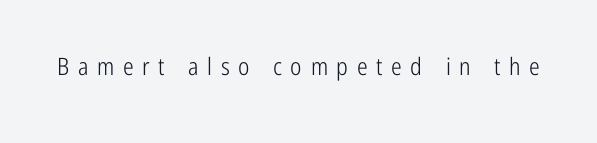
The image shows 24 px text type, upright; set unusually wide letter spacing (+0.36 em), not underlined.
